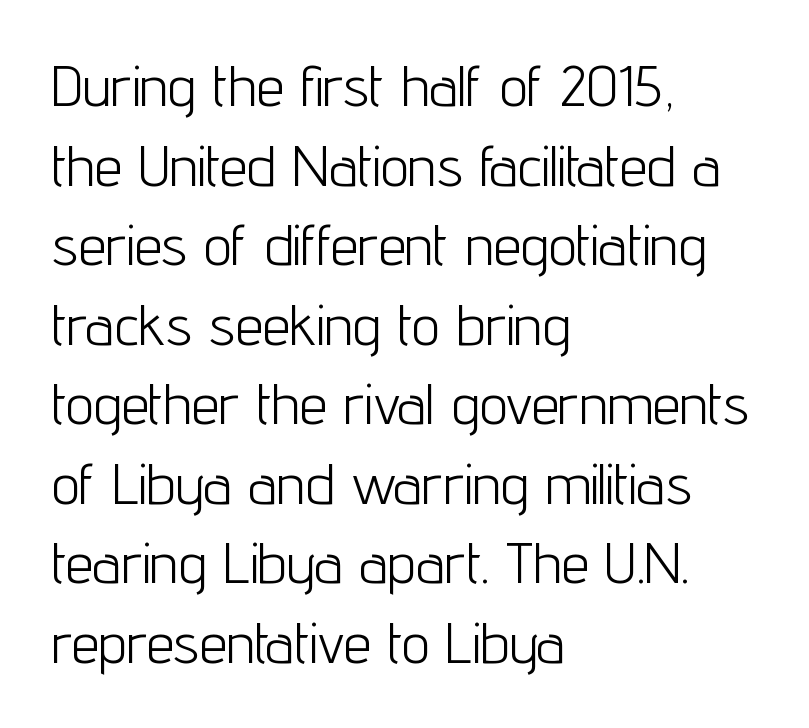
Words appear dense and cohesive because spacing is normal. Notice how descenders clear the ascenders below comfortably — that's standard leading. Short and long lines alike share a common starting point at left. The specimen reads as upright at a glance.
